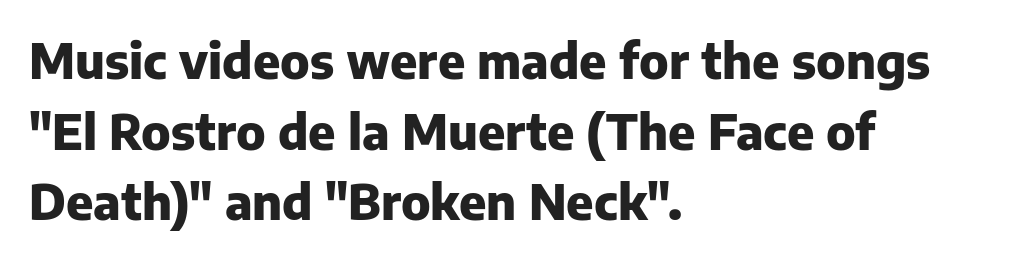
Q: Is the text bold? A: Yes.
Q: Is the text italic (slanted)? A: No, it is upright.
Q: Is the typeface a serif or a sans-serif typeface? A: Sans-serif.
Q: Is the text underlined? A: No.
Q: How is the paragraph aligned? A: Left-aligned.
Q: Is the spacing between letters normal or unusually wide? A: Normal.
Q: Is the spacing between lines tight, normal or loose? A: Normal.
Q: Width (condensed, normal, or wide)? A: Normal.
Q: Stroke contrast? A: Low.
Q: x-height? A: Medium.
Q: Monospaced? A: No.
